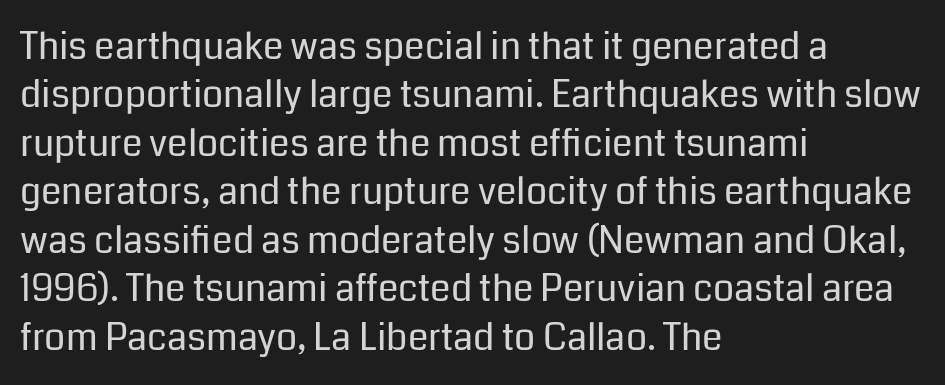
Q: Is the text bold? A: No.
Q: Is the text italic (slanted)? A: No, it is upright.
Q: Is the typeface a serif or a sans-serif typeface? A: Sans-serif.
Q: Is the text underlined? A: No.
Q: How is the paragraph aligned? A: Left-aligned.
Q: Is the spacing between letters normal or unusually wide? A: Normal.
Q: Is the spacing between lines tight, normal or loose? A: Normal.
Q: Width (condensed, normal, or wide)? A: Normal.
Q: Stroke contrast? A: Low.
Q: x-height? A: Medium.
Q: Monospaced? A: No.
